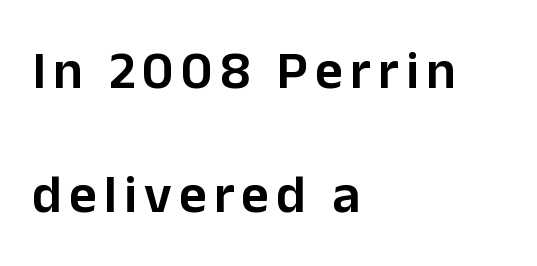
The image shows 54 px semibold sans-serif type, upright; set left-aligned, loose line spacing (2.3x), not underlined; low stroke contrast and a medium x-height.
